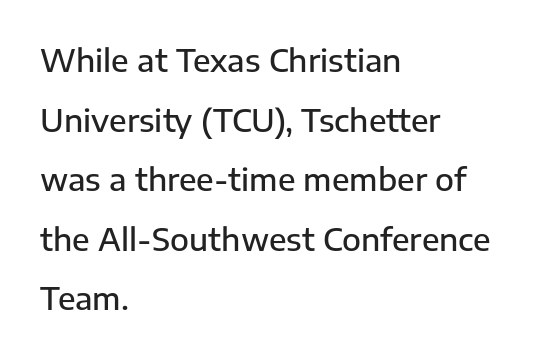
{"serif": "no", "italic": "no", "bold": "semi", "weight": "semibold", "width": "normal", "stroke_contrast": "low", "x_height": "medium", "monospaced": "no", "underline": "no", "align": "left", "line_spacing": "loose", "line_spacing_ratio": 1.92, "letter_spacing": "normal", "letter_spacing_em": 0.0, "glyph_px": 31}
